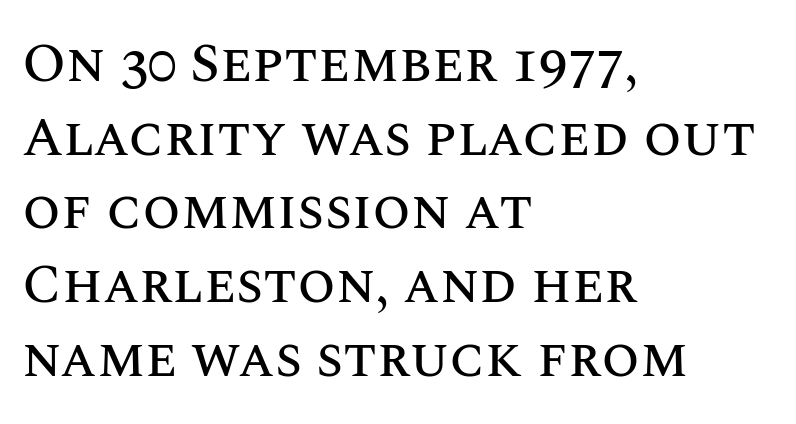
No extra tracking has been applied to these lines. These lines are set flush left with a ragged right edge. The letters advance in unequal steps, a hallmark of proportional type. The lines sit at an ordinary, default distance from one another. Each row of text sits above clean, open space.
